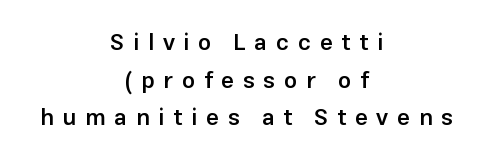
In terms of weight, the rendering is demibold, just under bold. The space directly below the letters is spotless. These lines were composed using upright roman letters. Loose tracking; the words dissolve into strings of separated letters. Compared with a flush-left layout, this one balances lines on the center instead. Regular leading.
